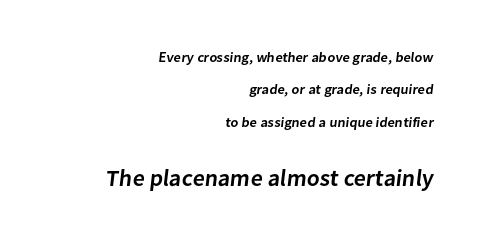
{"bold": "semi", "underline": "no", "align": "right", "line_spacing": "loose", "line_spacing_ratio": 2.31, "letter_spacing": "normal", "letter_spacing_em": 0.0, "larger_block": "second", "size_ratio": 1.64, "glyph_px": 23}
